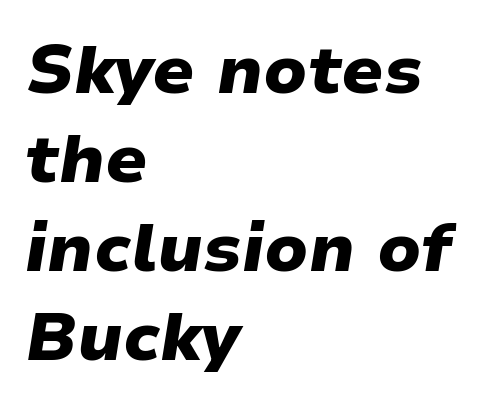
Underlining? Definitely not there. This rendering leaves character spacing at its baseline value. There's an unmistakable incline to the writing here. Chunky letters — that's bold for sure.
